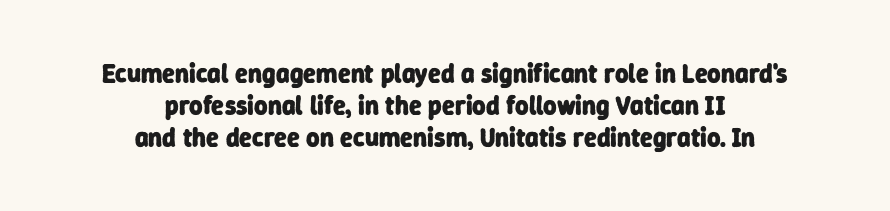
The image shows 26 px bold type; set centered, line spacing 1.24x, normal letter spacing, not underlined.
